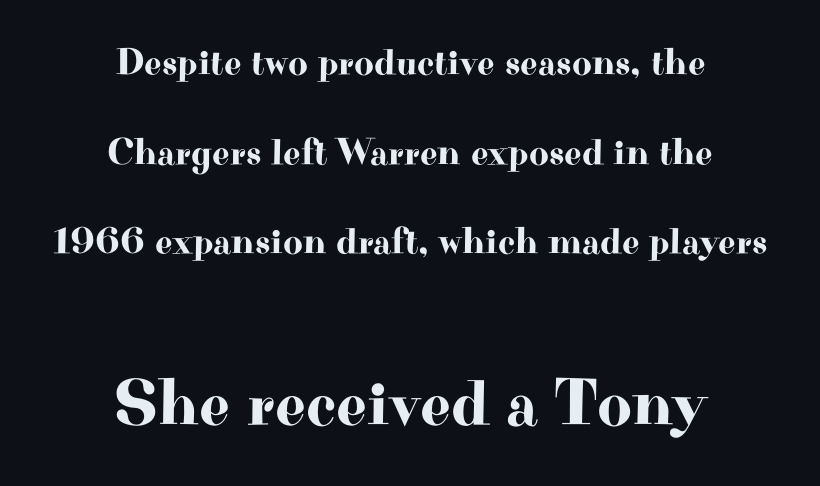
Q: Is the text italic (slanted)? A: No, it is upright.
Q: Is the typeface a serif or a sans-serif typeface? A: Serif.
Q: Is the text underlined? A: No.
Q: How is the paragraph aligned? A: Centered.
Q: Is the spacing between letters normal or unusually wide? A: Normal.
Q: Is the spacing between lines tight, normal or loose? A: Loose.
Q: Which block of text is set in a larger size, the first (top) or the second (bottom)? A: The second (bottom) one.
Q: Width (condensed, normal, or wide)? A: Wide.
Q: Stroke contrast? A: High.
Q: x-height? A: Small.
Q: Monospaced? A: No.
